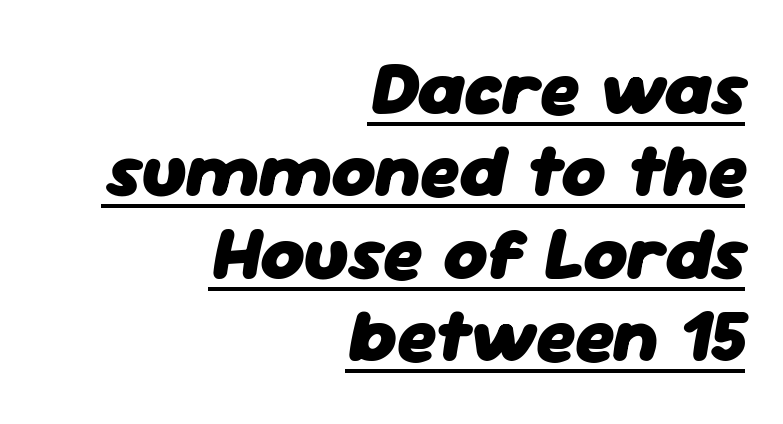
As a designer I'd log this as weight 700, bold. The rendering uses the underline text-decoration. The face used here is rendered with its standard letterfit. Varying glyph widths throughout — classic text-font behaviour.
